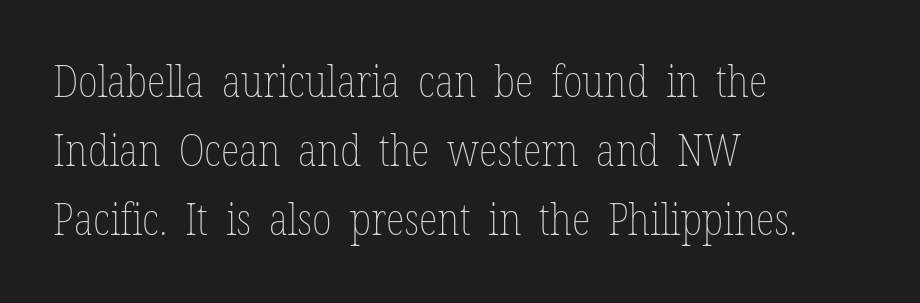
The image shows 44 px thin, condensed type, upright; set left-aligned, normal line spacing (1.57x), normal letter spacing, not underlined; low stroke contrast and a medium x-height.
